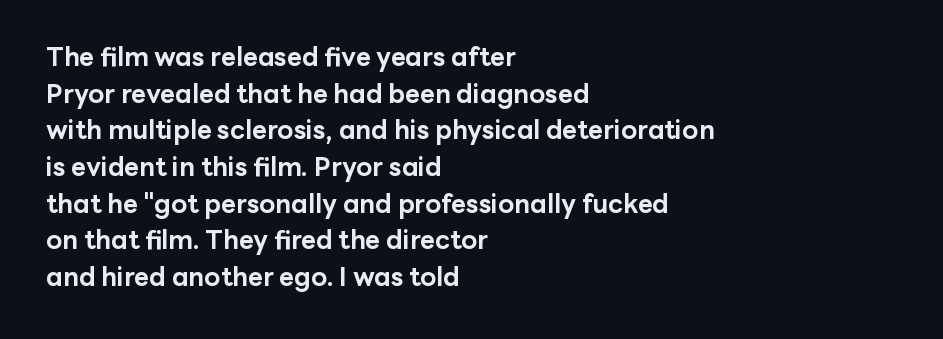
The image shows 26 px bold type, upright; set left-aligned, normal line spacing (1.41x), normal letter spacing, not underlined.
